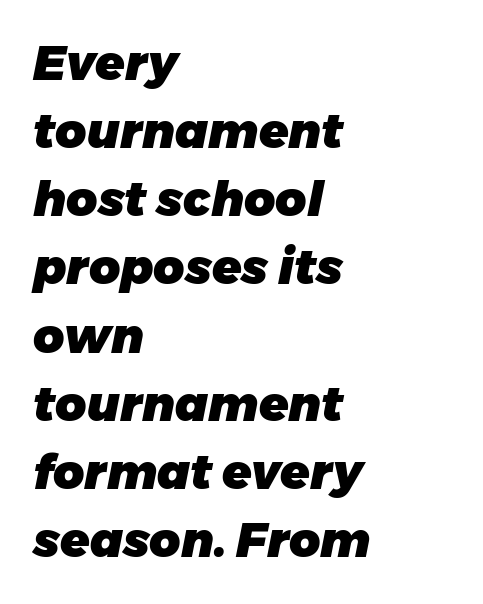
{"italic": "yes", "lean": "right", "slant_degrees": 11, "bold": "yes", "weight": "heavy", "width": "normal", "stroke_contrast": "low", "x_height": "medium", "monospaced": "no", "underline": "no", "align": "left", "line_spacing": "normal", "line_spacing_ratio": 1.42, "letter_spacing": "normal", "letter_spacing_em": 0.0, "glyph_px": 48}
